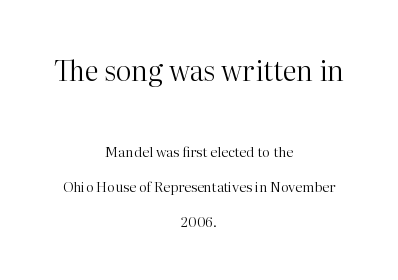
Q: Is the text bold? A: No.
Q: Is the text italic (slanted)? A: No, it is upright.
Q: Is the typeface a serif or a sans-serif typeface? A: Serif.
Q: Is the text underlined? A: No.
Q: How is the paragraph aligned? A: Centered.
Q: Is the spacing between letters normal or unusually wide? A: Normal.
Q: Is the spacing between lines tight, normal or loose? A: Loose.
Q: Which block of text is set in a larger size, the first (top) or the second (bottom)? A: The first (top) one.
Q: Width (condensed, normal, or wide)? A: Normal.
Q: Stroke contrast? A: High.
Q: x-height? A: Medium.
Q: Monospaced? A: No.
